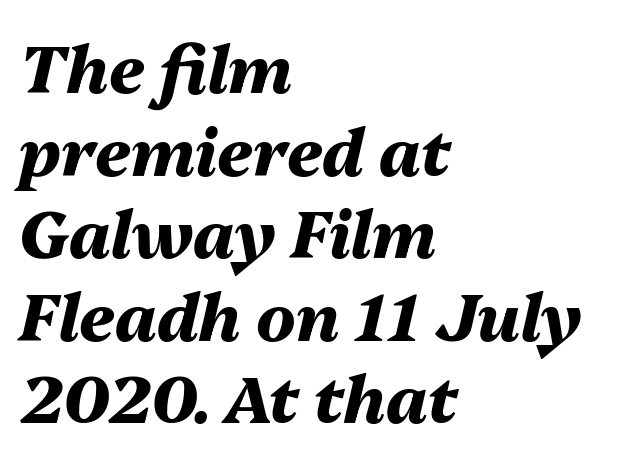
Q: Is the text bold? A: Yes.
Q: Is the text italic (slanted)? A: Yes, it leans right by about 13 degrees.
Q: Is the text underlined? A: No.
Q: How is the paragraph aligned? A: Left-aligned.
Q: Is the spacing between letters normal or unusually wide? A: Normal.
Q: Is the spacing between lines tight, normal or loose? A: Normal.
Q: Width (condensed, normal, or wide)? A: Normal.
Q: Stroke contrast? A: Medium.
Q: x-height? A: Medium.
Q: Monospaced? A: No.
